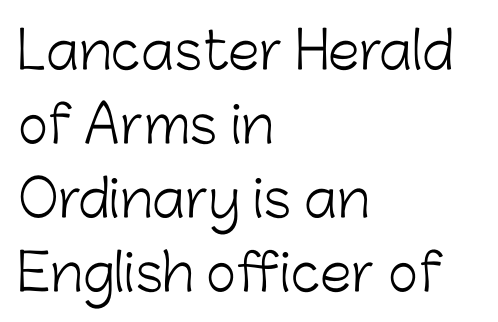
Q: Is the text bold? A: No.
Q: Is the text italic (slanted)? A: No, it is upright.
Q: Is the typeface a serif or a sans-serif typeface? A: Sans-serif.
Q: Is the text underlined? A: No.
Q: How is the paragraph aligned? A: Left-aligned.
Q: Is the spacing between letters normal or unusually wide? A: Normal.
Q: Is the spacing between lines tight, normal or loose? A: Normal.
Q: Width (condensed, normal, or wide)? A: Normal.
Q: Stroke contrast? A: Low.
Q: x-height? A: Medium.
Q: Monospaced? A: No.
